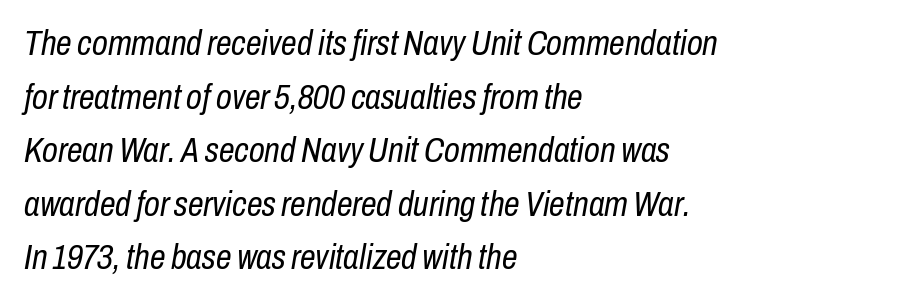
Proportional: the letters do not fall into vertical columns. The rendering applies a slant to the glyphs. Only glyphs here, with clear space below each row. The block of text has a typical density, with ordinary space between rows. These lines stack with their left ends in a neat column.
